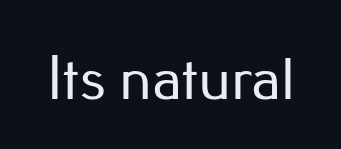
{"serif": "no", "italic": "no", "width": "normal", "stroke_contrast": "low", "x_height": "small", "monospaced": "no", "underline": "no", "letter_spacing": "normal", "letter_spacing_em": 0.0, "glyph_px": 62}
